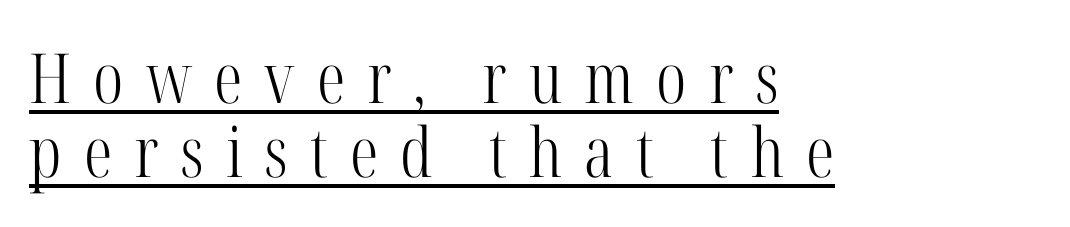
Q: Is the text bold? A: No.
Q: Is the text italic (slanted)? A: No, it is upright.
Q: Is the typeface a serif or a sans-serif typeface? A: Serif.
Q: Is the text underlined? A: Yes.
Q: How is the paragraph aligned? A: Left-aligned.
Q: Is the spacing between letters normal or unusually wide? A: Unusually wide.
Q: Is the spacing between lines tight, normal or loose? A: Tight.
Q: Width (condensed, normal, or wide)? A: Condensed.
Q: Stroke contrast? A: High.
Q: x-height? A: Medium.
Q: Monospaced? A: No.
